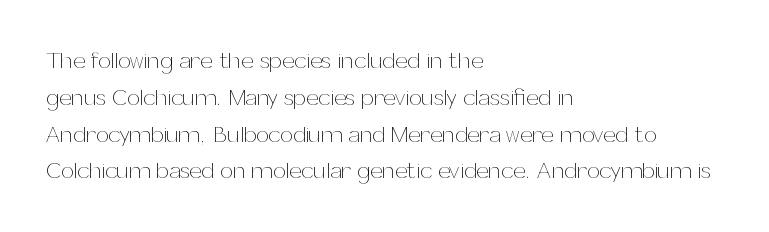
{"italic": "no", "bold": "no", "underline": "no", "align": "left", "line_spacing": "normal", "line_spacing_ratio": 1.6, "letter_spacing": "normal", "letter_spacing_em": 0.0, "glyph_px": 23}
